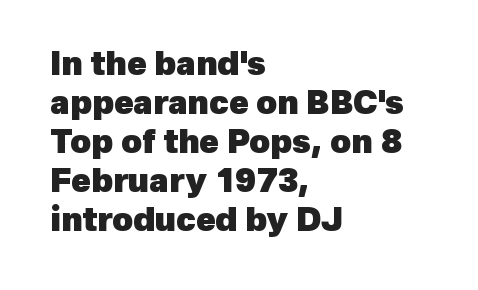
Q: Is the text bold? A: Yes.
Q: Is the typeface a serif or a sans-serif typeface? A: Sans-serif.
Q: Is the text underlined? A: No.
Q: How is the paragraph aligned? A: Left-aligned.
Q: Is the spacing between letters normal or unusually wide? A: Normal.
Q: Width (condensed, normal, or wide)? A: Normal.
Q: x-height? A: Medium.
Q: Monospaced? A: No.
